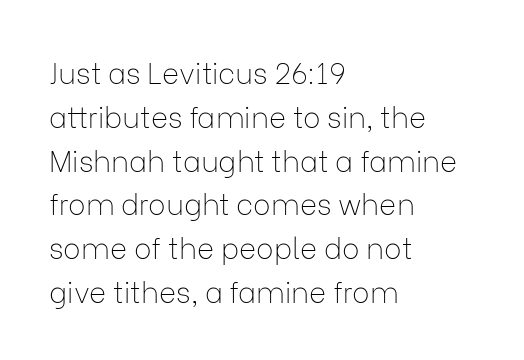
Q: Is the text bold? A: No.
Q: Is the text italic (slanted)? A: No, it is upright.
Q: Is the typeface a serif or a sans-serif typeface? A: Sans-serif.
Q: Is the text underlined? A: No.
Q: How is the paragraph aligned? A: Left-aligned.
Q: Is the spacing between letters normal or unusually wide? A: Normal.
Q: Is the spacing between lines tight, normal or loose? A: Normal.
Q: Width (condensed, normal, or wide)? A: Normal.
Q: Stroke contrast? A: Low.
Q: x-height? A: Medium.
Q: Monospaced? A: No.
